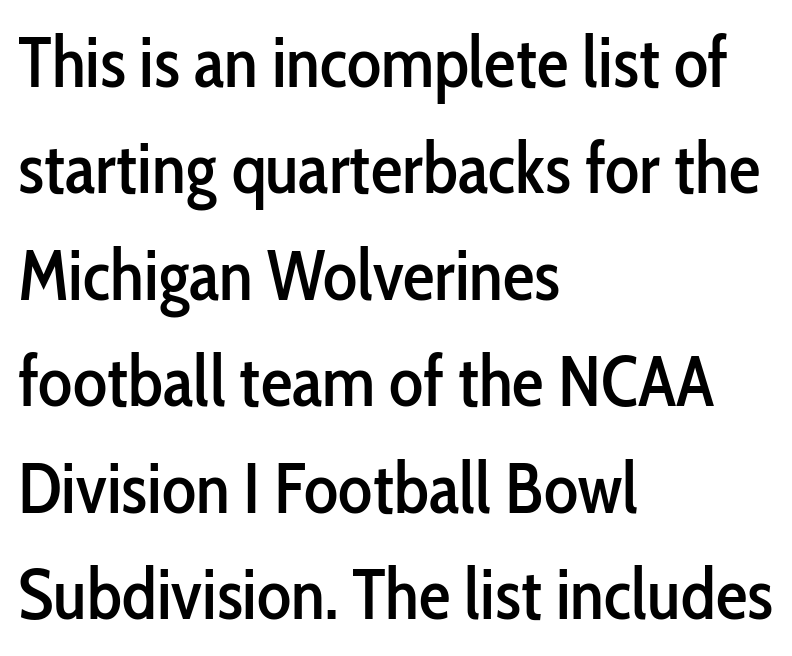
{"serif": "no", "italic": "no", "width": "condensed", "stroke_contrast": "low", "x_height": "medium", "monospaced": "no", "underline": "no", "align": "left", "line_spacing": "normal", "line_spacing_ratio": 1.5, "letter_spacing": "normal", "letter_spacing_em": 0.0, "glyph_px": 71}
